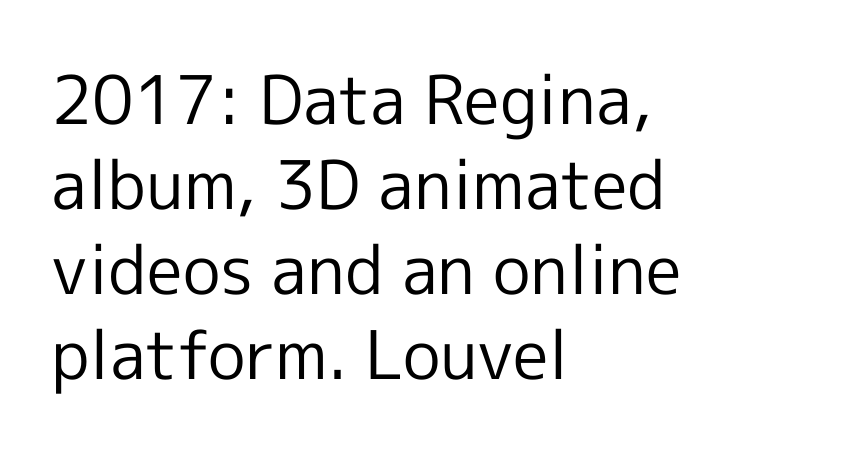
{"serif": "no", "italic": "no", "bold": "no", "weight": "regular", "width": "normal", "x_height": "medium", "monospaced": "no", "underline": "no", "align": "left", "line_spacing": "normal", "line_spacing_ratio": 1.27, "letter_spacing": "normal", "letter_spacing_em": 0.0, "glyph_px": 67}
